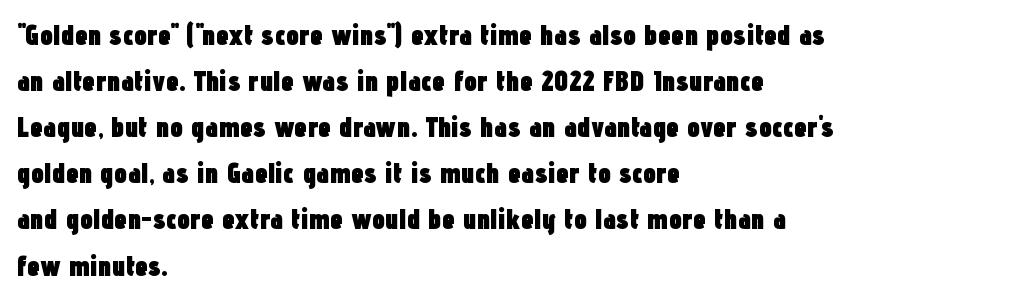
{"serif": "no", "italic": "no", "bold": "yes", "weight": "heavy", "width": "condensed", "stroke_contrast": "low", "x_height": "medium", "monospaced": "no", "underline": "no", "align": "left", "line_spacing": "normal", "line_spacing_ratio": 1.59, "letter_spacing": "normal", "letter_spacing_em": 0.0, "glyph_px": 29}
